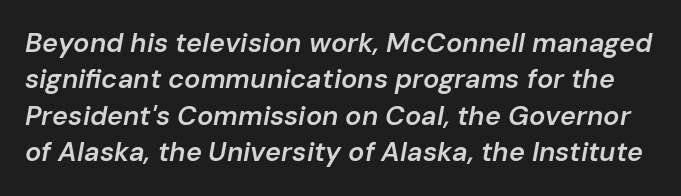
{"italic": "yes", "lean": "right", "slant_degrees": 10, "bold": "semi", "underline": "no", "line_spacing": "normal", "line_spacing_ratio": 1.35, "letter_spacing": "normal", "letter_spacing_em": 0.0, "glyph_px": 27}
